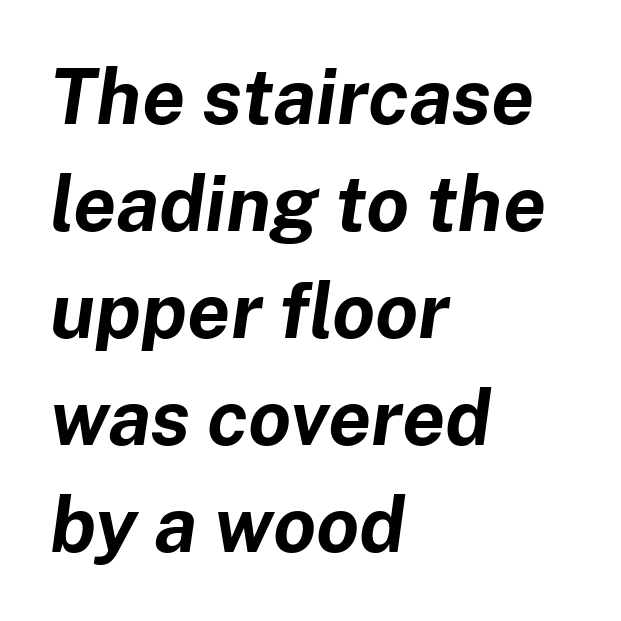
Q: Is the text bold? A: Yes.
Q: Is the text italic (slanted)? A: Yes, it leans right by about 8 degrees.
Q: Is the text underlined? A: No.
Q: How is the paragraph aligned? A: Left-aligned.
Q: Is the spacing between letters normal or unusually wide? A: Normal.
Q: Is the spacing between lines tight, normal or loose? A: Normal.
Q: Width (condensed, normal, or wide)? A: Normal.
Q: Stroke contrast? A: Low.
Q: x-height? A: Medium.
Q: Monospaced? A: No.
